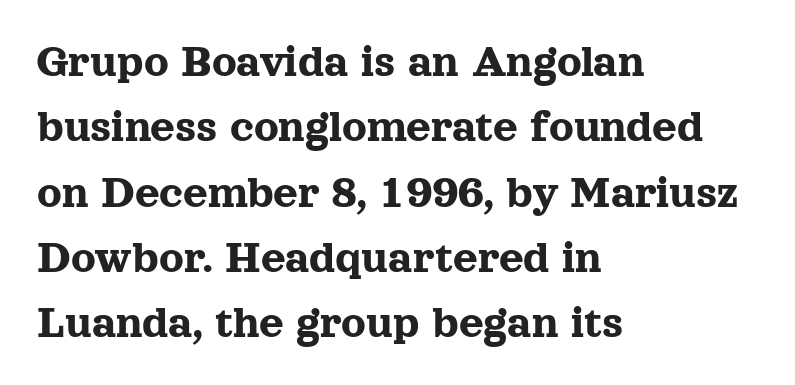
The image shows 48 px serif type, upright; set left-aligned, normal line spacing (1.36x), normal letter spacing, not underlined; a medium x-height.
